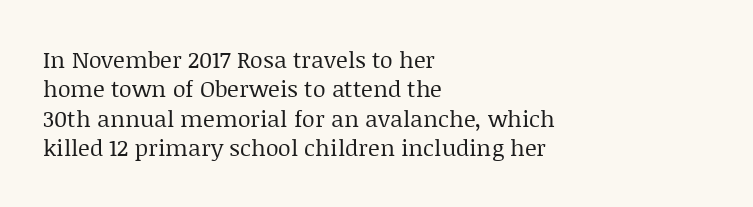
Q: Is the text bold? A: No.
Q: Is the text italic (slanted)? A: No, it is upright.
Q: Is the text underlined? A: No.
Q: How is the paragraph aligned? A: Left-aligned.
Q: Is the spacing between letters normal or unusually wide? A: Normal.
Q: Is the spacing between lines tight, normal or loose? A: Normal.
